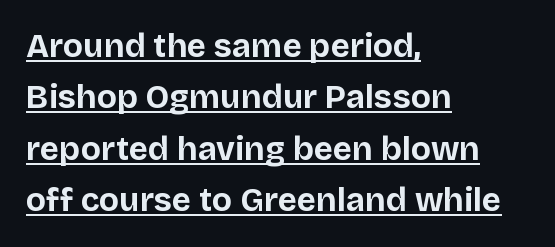
The image shows 33 px bold sans-serif type, upright; set left-aligned, normal line spacing (1.56x), normal letter spacing, underlined; low stroke contrast and a large x-height.
